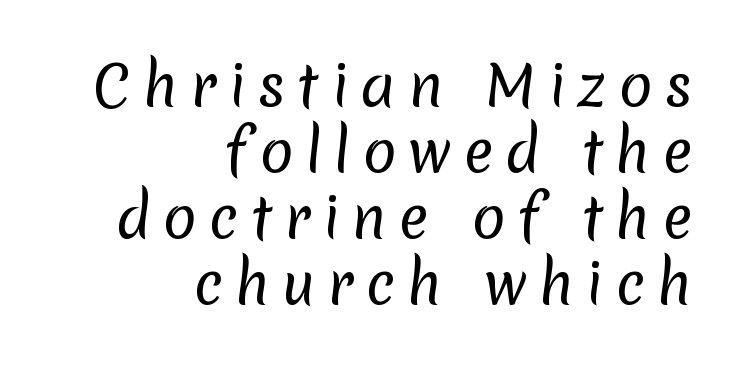
The image shows 56 px regular-weight sans-serif type; set right-aligned, line spacing 1.18x, unusually wide letter spacing (+0.21 em), not underlined; low stroke contrast and a medium x-height.
